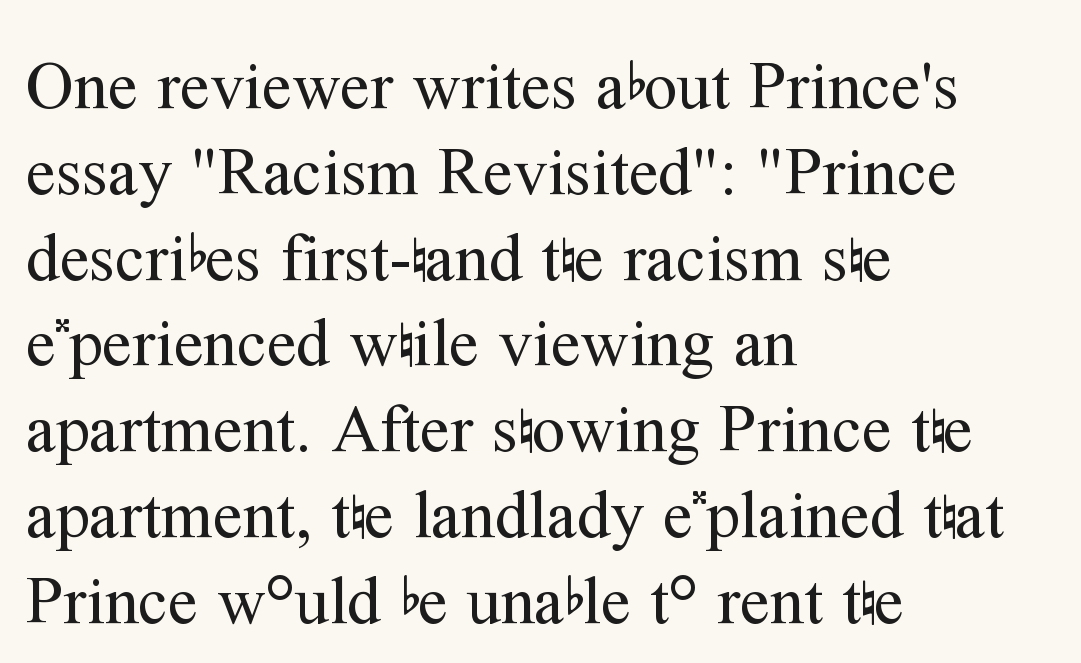
The image shows 67 px regular-weight serif type, upright; set left-aligned, normal line spacing (1.28x), normal letter spacing, not underlined; medium stroke contrast and a medium x-height.
